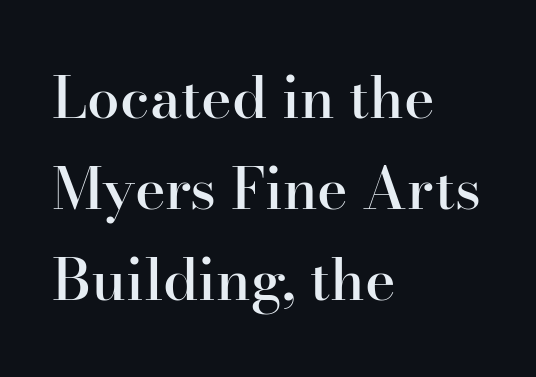
{"serif": "yes", "italic": "no", "bold": "semi", "weight": "semibold", "width": "normal", "stroke_contrast": "high", "x_height": "small", "monospaced": "no", "underline": "no", "align": "left", "line_spacing": "normal", "line_spacing_ratio": 1.57, "letter_spacing": "normal", "letter_spacing_em": 0.0, "glyph_px": 58}
